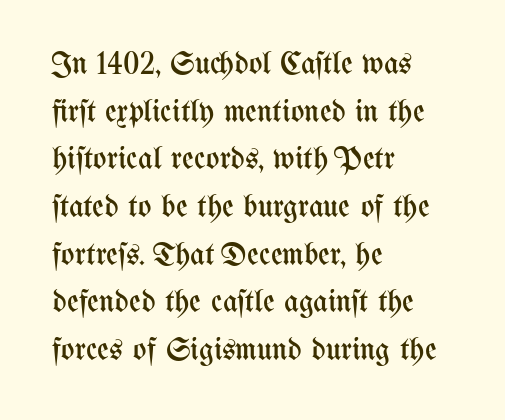
Q: Is the text bold? A: No.
Q: Is the text italic (slanted)? A: No, it is upright.
Q: Is the text underlined? A: No.
Q: How is the paragraph aligned? A: Left-aligned.
Q: Is the spacing between letters normal or unusually wide? A: Normal.
Q: Is the spacing between lines tight, normal or loose? A: Normal.
Q: Width (condensed, normal, or wide)? A: Condensed.
Q: Stroke contrast? A: Medium.
Q: x-height? A: Medium.
Q: Monospaced? A: No.
